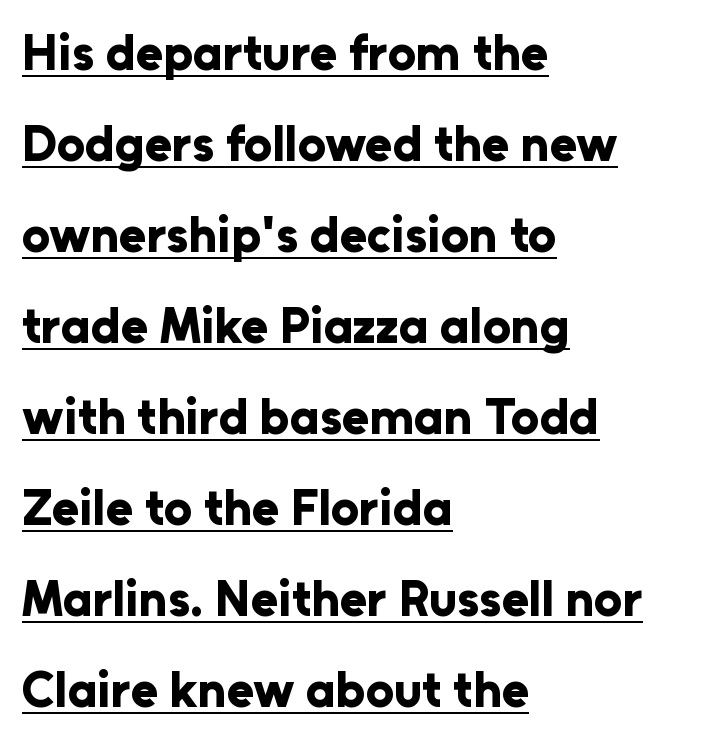
This sample is left-justified, so line endings fall wherever the words run out. The rendered words wear a rule along their underside. Stroke thickness is high; the sample reads as a true bold. The type sits square on the baseline with zero lean.
